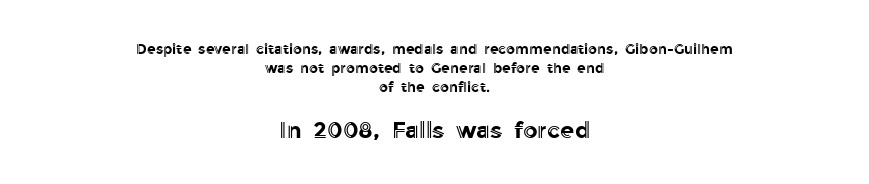
Q: Is the text italic (slanted)? A: No, it is upright.
Q: Is the text underlined? A: No.
Q: How is the paragraph aligned? A: Centered.
Q: Is the spacing between letters normal or unusually wide? A: Normal.
Q: Is the spacing between lines tight, normal or loose? A: Normal.
Q: Which block of text is set in a larger size, the first (top) or the second (bottom)? A: The second (bottom) one.
